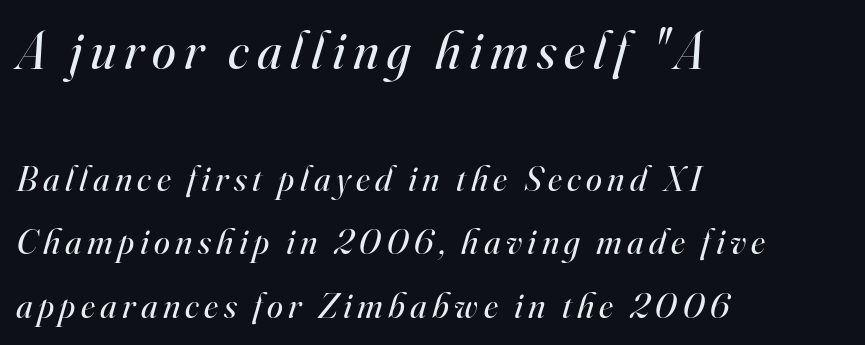
The rag falls on the right side of this text block. The glyphs in this specimen are seriffed. No word sits above an underline. Of the two passages, the one on top uses the larger point size. Character widths vary here, with narrow letters taking less room than wide ones. Yep, that's italic — everything's leaning.
